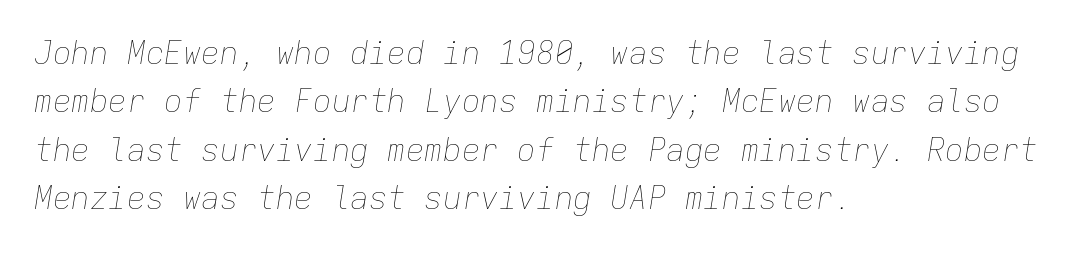
{"italic": "yes", "lean": "right", "slant_degrees": 9, "bold": "no", "weight": "thin", "width": "normal", "stroke_contrast": "low", "x_height": "medium", "monospaced": "yes", "underline": "no", "align": "left", "line_spacing": "normal", "line_spacing_ratio": 1.56, "letter_spacing": "normal", "letter_spacing_em": 0.0, "glyph_px": 31}
